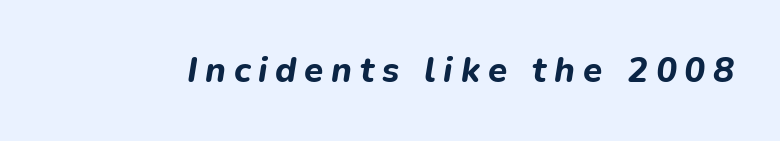
In terms of posture, this sample is oblique. Its strokes are broad and dark, the hallmark of bold type. Bare-footed words on every line. What stands out about the letter spacing? Its width — letters are far apart.
